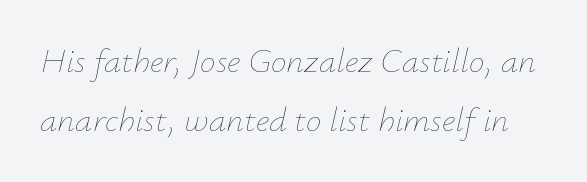
Q: Is the text bold? A: No.
Q: Is the text italic (slanted)? A: Yes, it leans right by about 12 degrees.
Q: Is the text underlined? A: No.
Q: Is the spacing between letters normal or unusually wide? A: Normal.
Q: Is the spacing between lines tight, normal or loose? A: Normal.
Q: Width (condensed, normal, or wide)? A: Normal.
Q: Stroke contrast? A: Low.
Q: x-height? A: Small.
Q: Monospaced? A: No.
